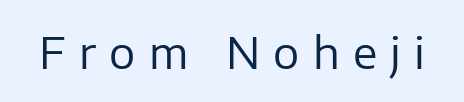
Q: Is the text bold? A: No.
Q: Is the text italic (slanted)? A: No, it is upright.
Q: Is the typeface a serif or a sans-serif typeface? A: Sans-serif.
Q: Is the text underlined? A: No.
Q: Is the spacing between letters normal or unusually wide? A: Unusually wide.
Q: Width (condensed, normal, or wide)? A: Normal.
Q: Stroke contrast? A: Low.
Q: x-height? A: Medium.
Q: Monospaced? A: No.
